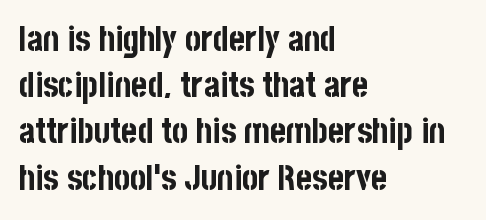
The image shows 34 px bold, condensed sans-serif type, upright; set left-aligned, normal line spacing (1.36x), normal letter spacing, not underlined; low stroke contrast and a large x-height.
